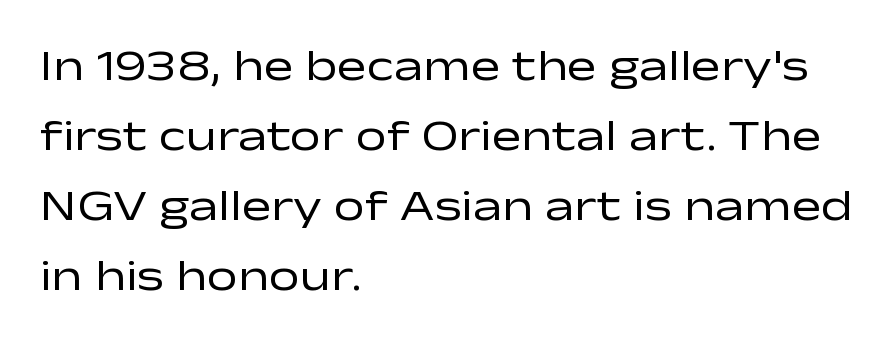
Q: Is the text bold? A: No.
Q: Is the text italic (slanted)? A: No, it is upright.
Q: Is the typeface a serif or a sans-serif typeface? A: Sans-serif.
Q: Is the text underlined? A: No.
Q: How is the paragraph aligned? A: Left-aligned.
Q: Is the spacing between letters normal or unusually wide? A: Normal.
Q: Is the spacing between lines tight, normal or loose? A: Normal.
Q: Width (condensed, normal, or wide)? A: Wide.
Q: Stroke contrast? A: Low.
Q: x-height? A: Medium.
Q: Monospaced? A: No.
